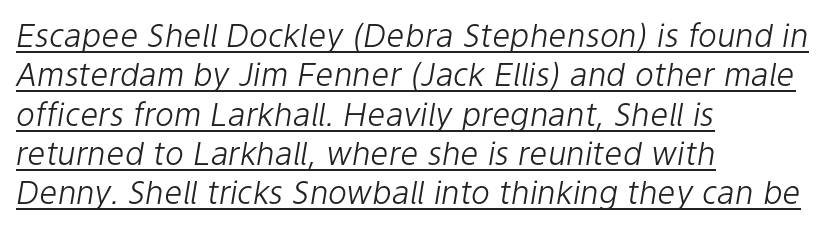
Q: Is the text bold? A: No.
Q: Is the text italic (slanted)? A: Yes, it leans right by about 9 degrees.
Q: Is the text underlined? A: Yes.
Q: How is the paragraph aligned? A: Left-aligned.
Q: Is the spacing between letters normal or unusually wide? A: Normal.
Q: Width (condensed, normal, or wide)? A: Normal.
Q: Stroke contrast? A: Low.
Q: x-height? A: Medium.
Q: Monospaced? A: No.
